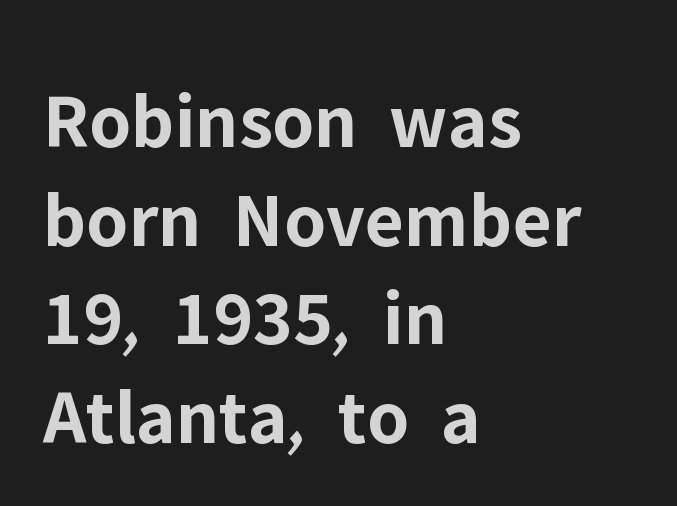
Q: Is the text bold? A: Yes.
Q: Is the text italic (slanted)? A: No, it is upright.
Q: Is the typeface a serif or a sans-serif typeface? A: Sans-serif.
Q: Is the text underlined? A: No.
Q: How is the paragraph aligned? A: Left-aligned.
Q: Is the spacing between letters normal or unusually wide? A: Normal.
Q: Is the spacing between lines tight, normal or loose? A: Normal.
Q: Width (condensed, normal, or wide)? A: Normal.
Q: Stroke contrast? A: Low.
Q: x-height? A: Medium.
Q: Monospaced? A: No.
